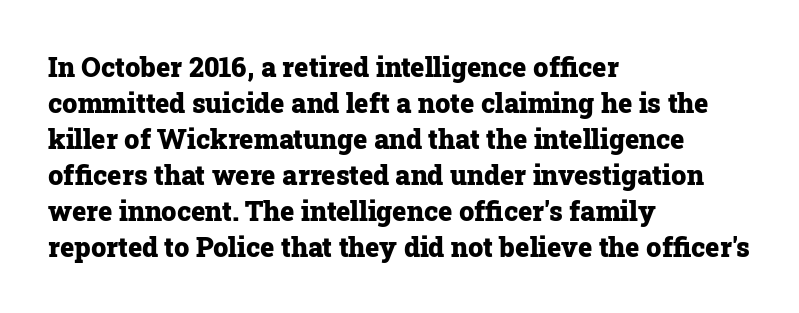
The image shows 27 px bold type, upright; set left-aligned, normal line spacing (1.33x), normal letter spacing, not underlined.
